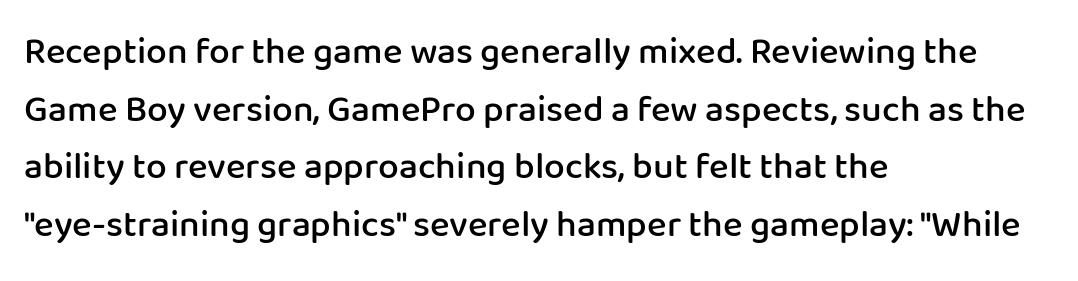
{"serif": "no", "italic": "no", "bold": "semi", "weight": "semibold", "width": "normal", "stroke_contrast": "low", "x_height": "medium", "monospaced": "no", "underline": "no", "align": "left", "line_spacing": "normal", "line_spacing_ratio": 1.56, "letter_spacing": "normal", "letter_spacing_em": 0.0, "glyph_px": 37}
